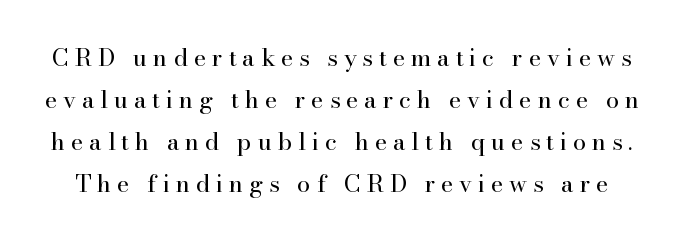
These glyphs show unthickened strokes, regular width or finer. The face used here is rendered with a markedly widened letterfit. Decoration check: the copy has no underline. Posture: vertical.
